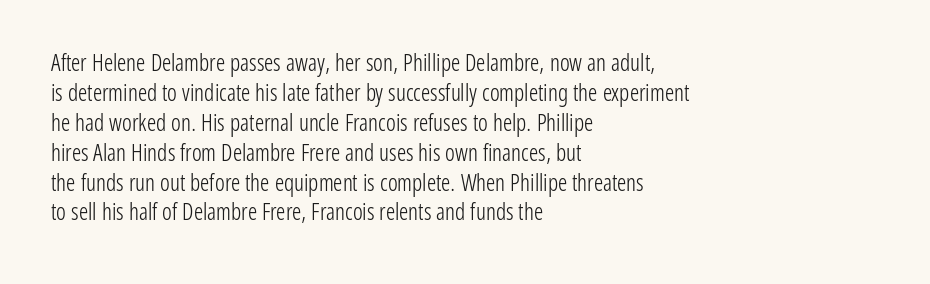
{"italic": "no", "bold": "no", "underline": "no", "align": "left", "line_spacing": "normal", "line_spacing_ratio": 1.3, "letter_spacing": "normal", "letter_spacing_em": 0.0, "glyph_px": 23}
